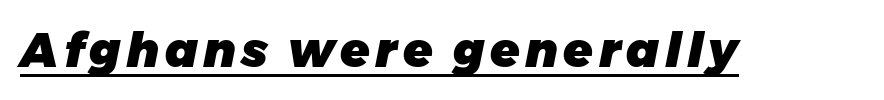
The image shows 48 px heavy type, italic (leaning right); set underlined; low stroke contrast and a medium x-height.
